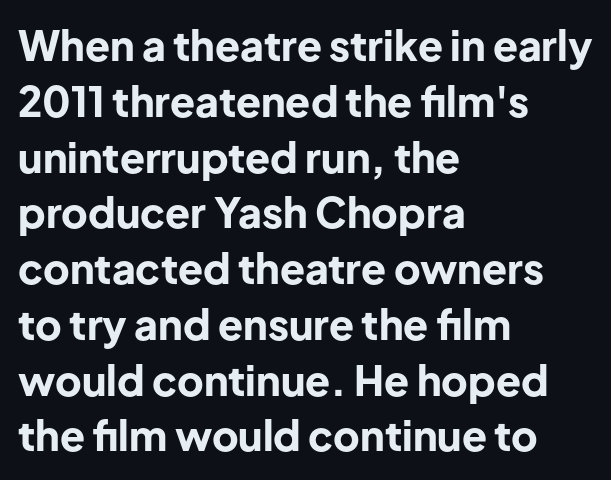
The image shows 41 px bold sans-serif type, upright; set left-aligned, normal line spacing (1.36x), normal letter spacing, not underlined; low stroke contrast and a medium x-height.
